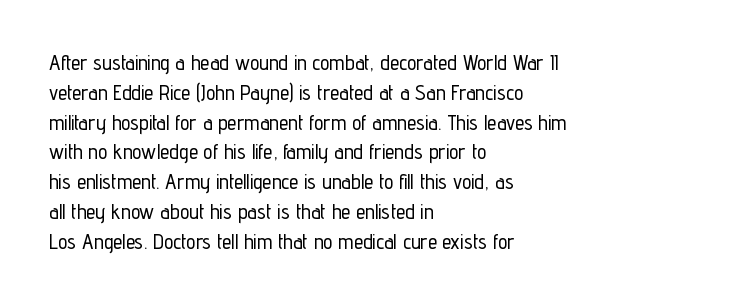
Q: Is the text italic (slanted)? A: No, it is upright.
Q: Is the text underlined? A: No.
Q: How is the paragraph aligned? A: Left-aligned.
Q: Is the spacing between letters normal or unusually wide? A: Normal.
Q: Is the spacing between lines tight, normal or loose? A: Normal.
